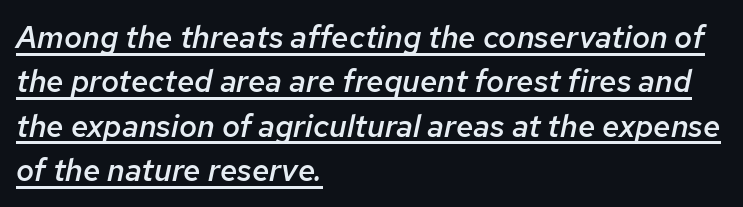
The image shows 31 px semibold type, italic (leaning right); set left-aligned, normal line spacing (1.43x), normal letter spacing, underlined; low stroke contrast and a medium x-height.
